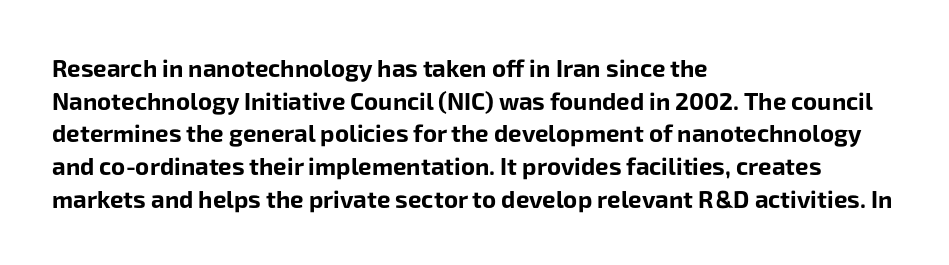
Q: Is the text bold? A: Yes.
Q: Is the text italic (slanted)? A: No, it is upright.
Q: Is the text underlined? A: No.
Q: How is the paragraph aligned? A: Left-aligned.
Q: Is the spacing between letters normal or unusually wide? A: Normal.
Q: Is the spacing between lines tight, normal or loose? A: Normal.
